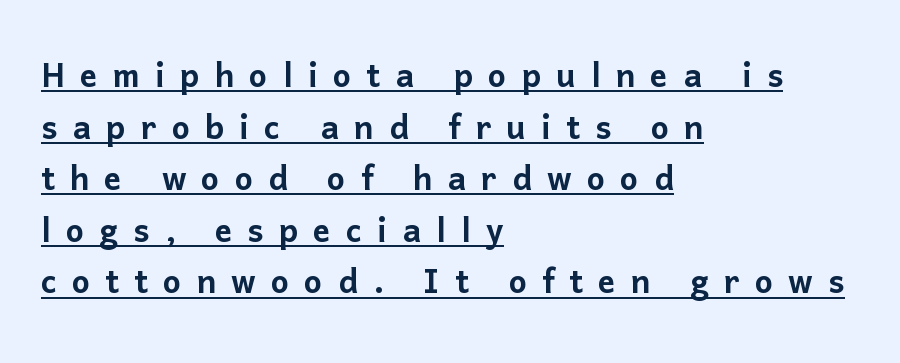
Q: Is the text italic (slanted)? A: No, it is upright.
Q: Is the typeface a serif or a sans-serif typeface? A: Sans-serif.
Q: Is the text underlined? A: Yes.
Q: How is the paragraph aligned? A: Left-aligned.
Q: Is the spacing between letters normal or unusually wide? A: Unusually wide.
Q: Width (condensed, normal, or wide)? A: Normal.
Q: Stroke contrast? A: Low.
Q: x-height? A: Medium.
Q: Monospaced? A: No.
